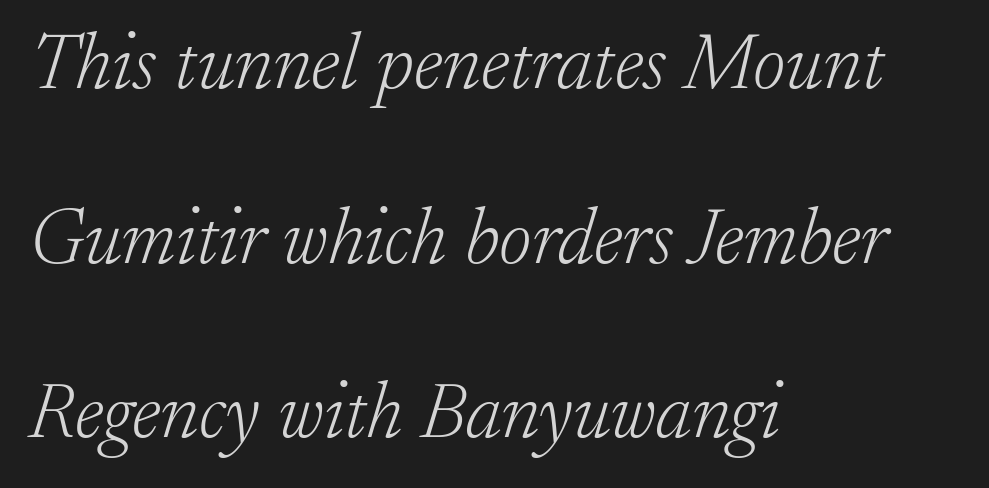
Type without underlining. The glyphs look as if they've been sheared to an angle. One-word summary of the alignment: left. What stands out about the letter spacing? Nothing — it is the standard amount. Weight: not bold — regular or lighter. Whoever set this chose breathing room over compactness in the vertical rhythm.
